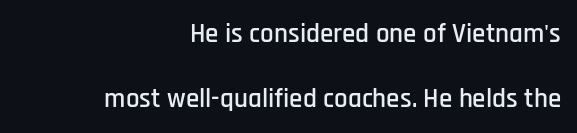
The image shows 27 px text type, upright; set right-aligned, loose line spacing (2.39x), normal letter spacing, not underlined.
